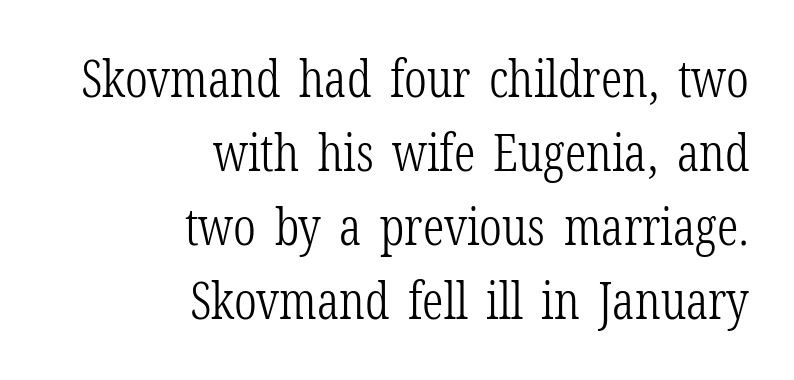
Looks like regular typesetting: each glyph gets only the width it needs. Quick note: underline off. Summary of weight: not heavy and not bold. Which margin do the lines hug? The right one — the left edge is uneven.
